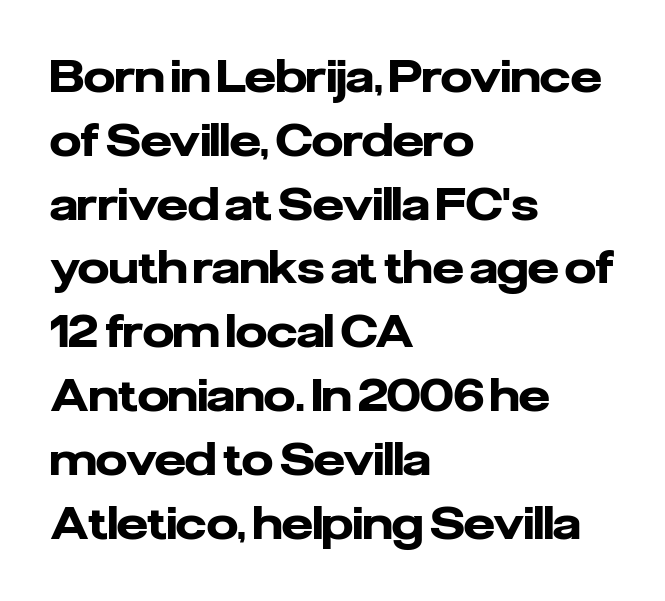
This is the regular roman posture of the typeface. Do the characters align in a grid? No, the font is proportional. Reading down the column, the eye jumps a familiar distance to each next line. Is this a sans? Yes — the strokes have no serifs. Casual observation: everything's shoved over to the left. Just letters on the line, the space beneath them empty.
